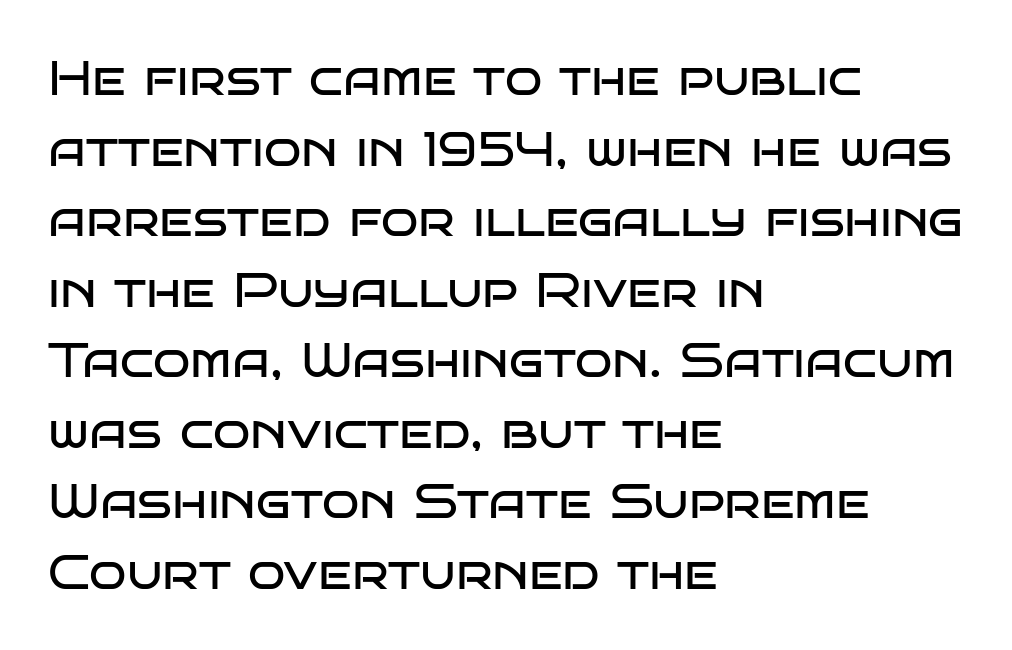
The image shows 49 px regular-weight, wide sans-serif type, upright; set left-aligned, normal line spacing (1.44x), normal letter spacing, not underlined; low stroke contrast and a large x-height.
